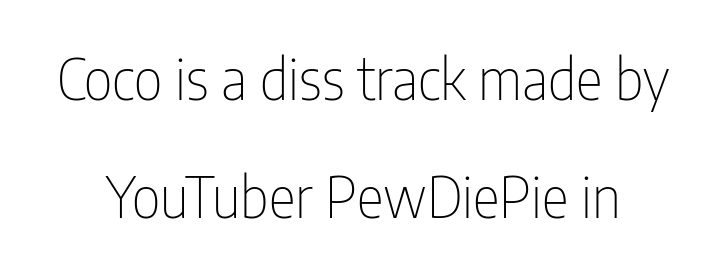
{"serif": "no", "italic": "no", "bold": "no", "weight": "thin", "width": "condensed", "stroke_contrast": "low", "x_height": "medium", "monospaced": "no", "underline": "no", "line_spacing": "loose", "line_spacing_ratio": 2.07, "letter_spacing": "normal", "letter_spacing_em": 0.0, "glyph_px": 57}
